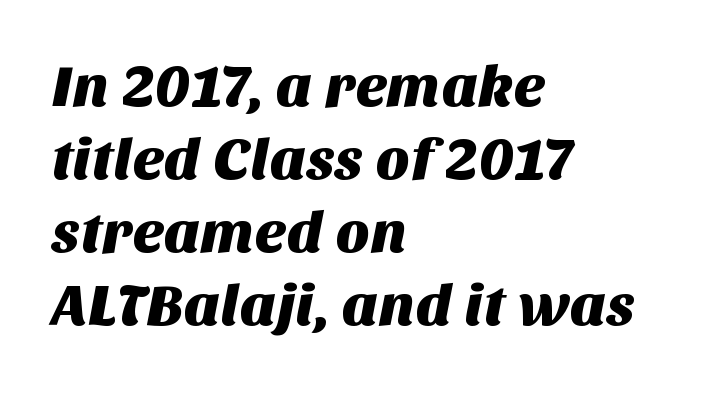
The image shows 59 px sans-serif type; set left-aligned, line spacing 1.24x, normal letter spacing, not underlined; medium stroke contrast and a large x-height.
